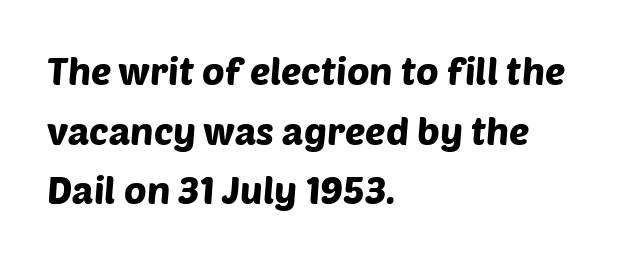
{"serif": "no", "width": "normal", "stroke_contrast": "low", "x_height": "large", "monospaced": "no", "underline": "no", "align": "left", "line_spacing": "normal", "line_spacing_ratio": 1.57, "letter_spacing": "normal", "letter_spacing_em": 0.0, "glyph_px": 38}
